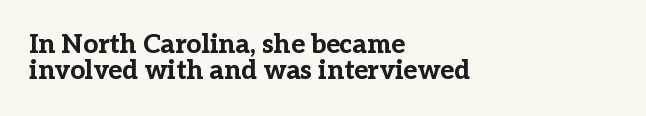
Every letter is thick-stroked: bold, no question. Summary of vertical rhythm: compact, with narrow interline spacing. Glyph-to-glyph distance matches everyday printed text. The type sits square on the baseline with zero lean. These lines stack with their left ends in a neat column.
